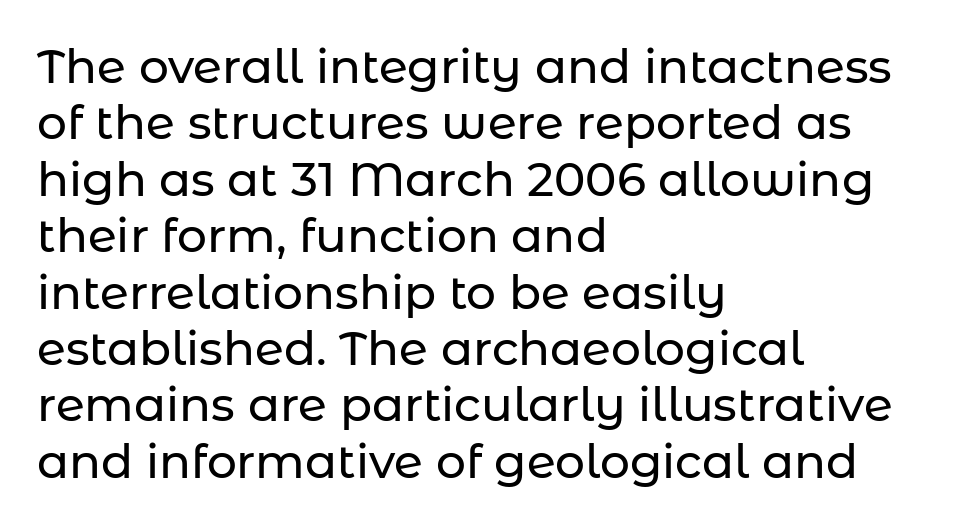
Short and long lines alike share a common starting point at left. Varying glyph widths throughout — classic text-font behaviour. Just letters on the line, the space beneath them empty. No feet cap the strokes, marking this as sans-serif type.
